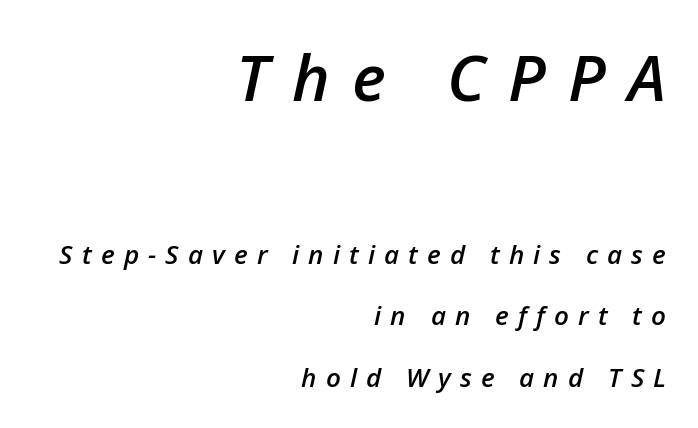
The image shows 64 px semibold type, italic (leaning right); set right-aligned, loose line spacing (2.38x), unusually wide letter spacing (+0.35 em), not underlined; the first (top) block is 2.46x larger; low stroke contrast and a medium x-height.
